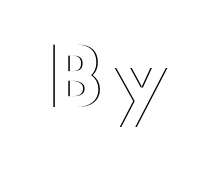
The image shows 76 px wide type, upright; set not underlined; a small x-height.
